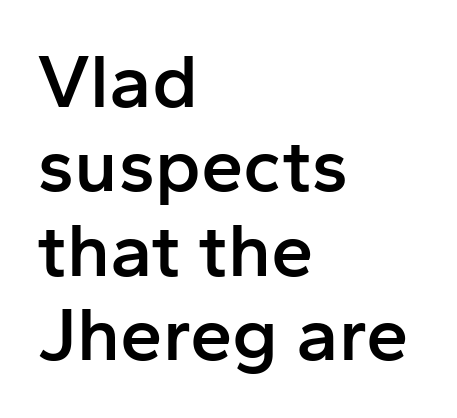
Q: Is the text bold? A: Semi-bold.
Q: Is the text italic (slanted)? A: No, it is upright.
Q: Is the typeface a serif or a sans-serif typeface? A: Sans-serif.
Q: Is the text underlined? A: No.
Q: How is the paragraph aligned? A: Left-aligned.
Q: Is the spacing between letters normal or unusually wide? A: Normal.
Q: Is the spacing between lines tight, normal or loose? A: Tight.
Q: Width (condensed, normal, or wide)? A: Normal.
Q: Stroke contrast? A: Low.
Q: x-height? A: Medium.
Q: Monospaced? A: No.
